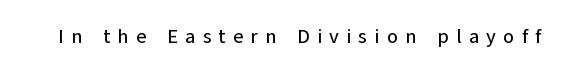
The image shows 20 px text type, upright; set unusually wide letter spacing (+0.36 em), not underlined.
